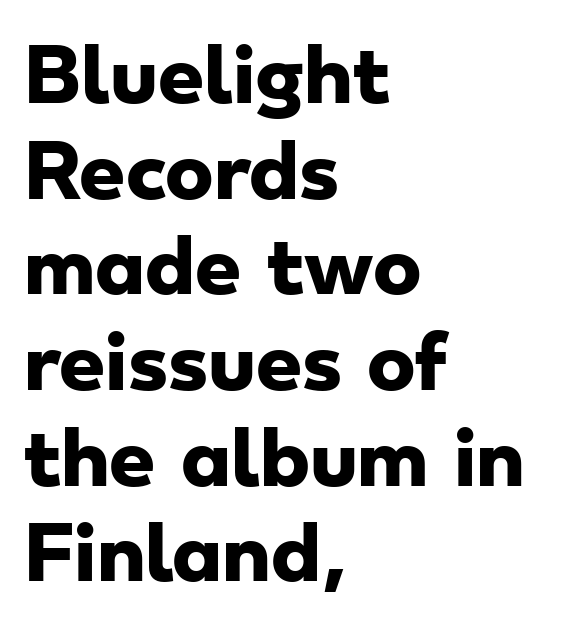
Compared with a centered layout, this one pins lines to the left instead. Each letter's strokes conclude bluntly, with no projecting serifs. How are the letters spaced? Ordinarily, with no added tracking. The face used here is proportionally spaced, like ordinary book or web type.
